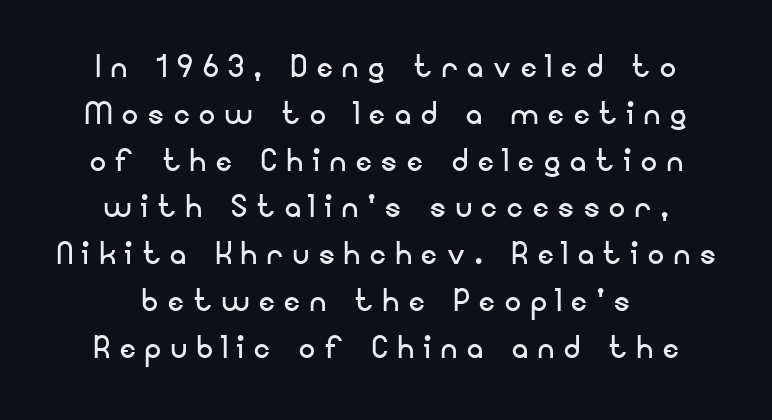
The text was rendered using a sans face with plain stroke endings. Caption: multi-line text, centered on the measure. The rendering uses natural spacing where letterforms have individual widths. The strokes are not fattened; the text isn't bold. Beneath every word, the page is bare. These lines were composed using upright roman letters.
